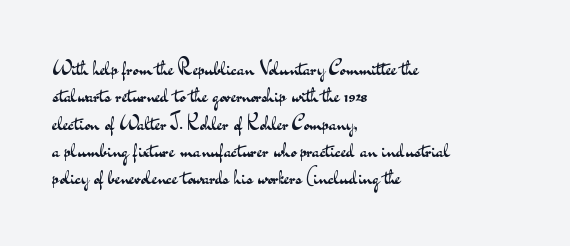
The image shows 21 px text type; set left-aligned, normal line spacing (1.3x), normal letter spacing, not underlined.
